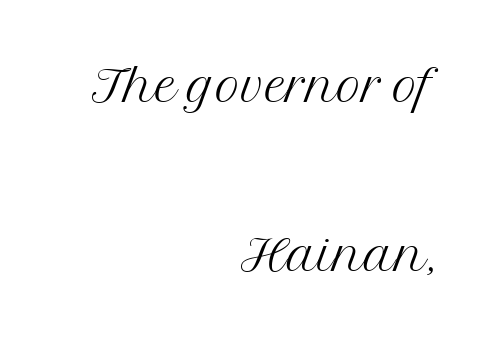
In terms of leading, this rendering errs on the spacious side. Observe the ordinary spacing: letters are neighbours, not strangers. Letters rest on an invisible, unmarked baseline. A flush-right, rag-left setting is used for this passage.
